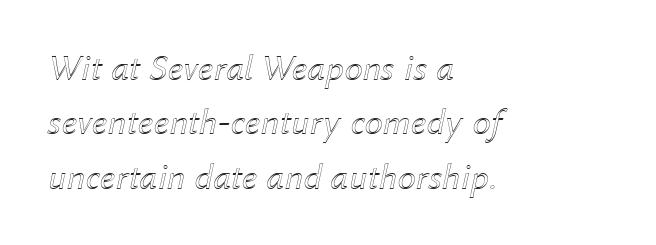
The passage is arranged the way most books set body copy — flush left. Varying glyph widths throughout — classic text-font behaviour. Does the leading feel generous? No, just average. Beneath every word, the page is bare. Nobody touched the tracking dial on this one. It's the slanting kind of type.
